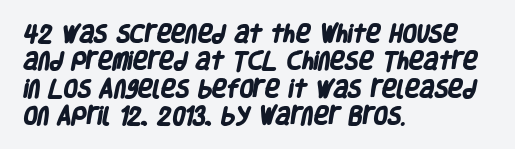
Q: Is the text bold? A: Yes.
Q: Is the text underlined? A: No.
Q: How is the paragraph aligned? A: Left-aligned.
Q: Is the spacing between letters normal or unusually wide? A: Normal.
Q: Is the spacing between lines tight, normal or loose? A: Normal.
